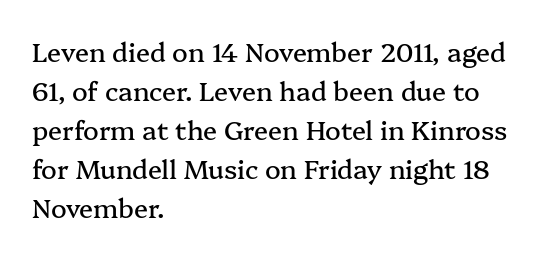
The image shows 26 px text type, upright; set left-aligned, normal line spacing (1.5x), normal letter spacing, not underlined.
